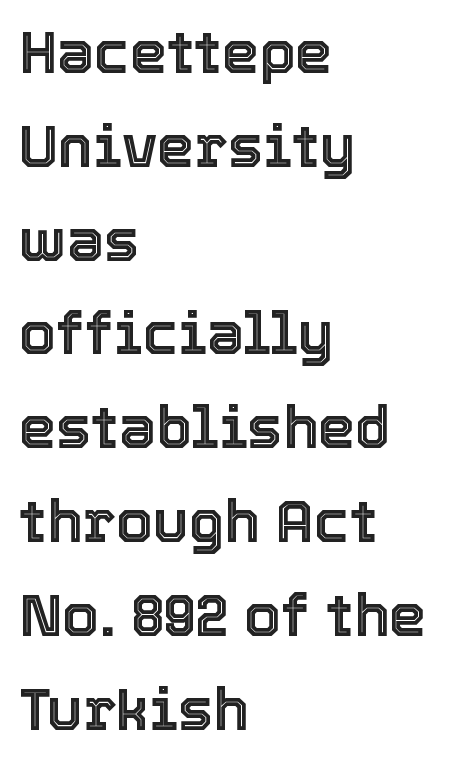
Q: Is the text italic (slanted)? A: No, it is upright.
Q: Is the text underlined? A: No.
Q: How is the paragraph aligned? A: Left-aligned.
Q: Is the spacing between letters normal or unusually wide? A: Normal.
Q: Is the spacing between lines tight, normal or loose? A: Normal.
Q: Width (condensed, normal, or wide)? A: Normal.
Q: x-height? A: Medium.
Q: Monospaced? A: No.
